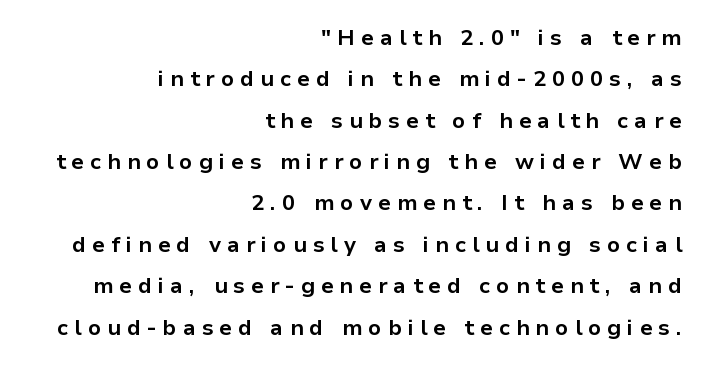
This rendering features lettering with no underline. Tracking here is generous; glyphs stand well apart from one another. In CSS terms this would be text-align: right. Do the letters lean? They stand straight. Each glyph is drawn with heavy, bold strokes.
